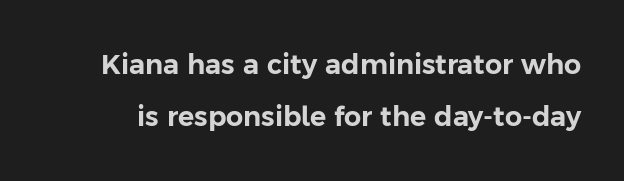
{"italic": "no", "underline": "no", "line_spacing": "loose", "line_spacing_ratio": 1.92, "letter_spacing": "normal", "letter_spacing_em": 0.0, "glyph_px": 27}
